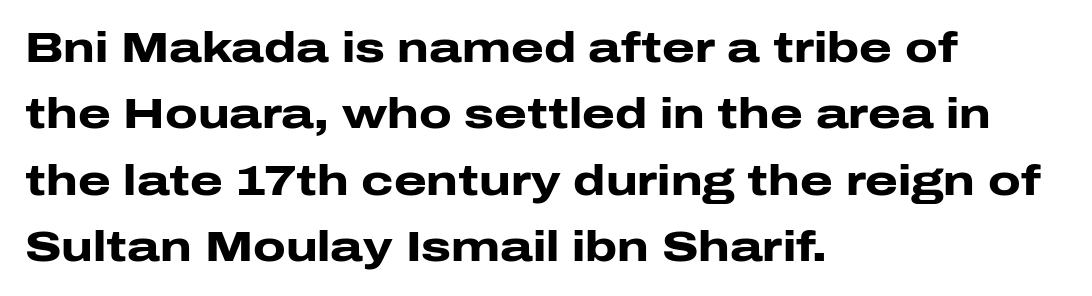
These lines are composed in type without serifs. Nobody touched the tracking dial on this one. Ascenders rise straight up at ninety degrees. These lines stack with their left ends in a neat column. Bold? Absolutely — the strokes are thick and heavy.
